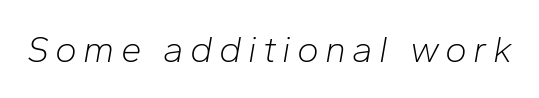
Q: Is the text bold? A: No.
Q: Is the text italic (slanted)? A: Yes, it leans right by about 10 degrees.
Q: Is the text underlined? A: No.
Q: Width (condensed, normal, or wide)? A: Normal.
Q: Stroke contrast? A: Low.
Q: x-height? A: Medium.
Q: Monospaced? A: No.
